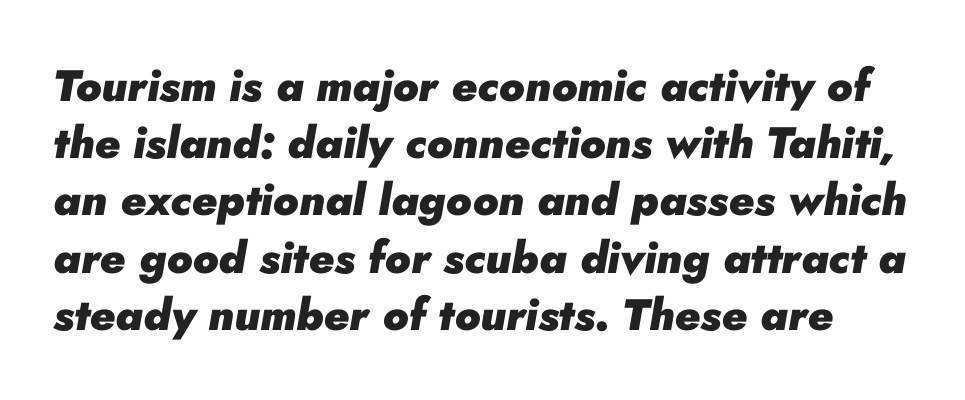
Q: Is the text bold? A: Yes.
Q: Is the text italic (slanted)? A: Yes, it leans right by about 10 degrees.
Q: Is the text underlined? A: No.
Q: Is the spacing between letters normal or unusually wide? A: Normal.
Q: Is the spacing between lines tight, normal or loose? A: Normal.
Q: Width (condensed, normal, or wide)? A: Normal.
Q: Stroke contrast? A: Low.
Q: x-height? A: Small.
Q: Monospaced? A: No.
